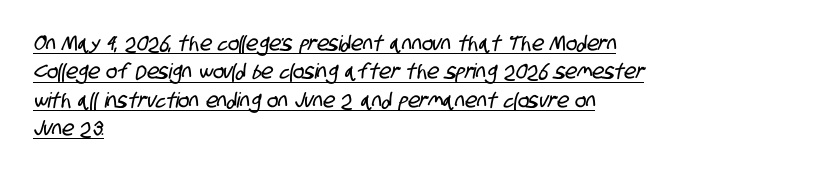
The image shows 21 px text type; set left-aligned, normal line spacing (1.35x), normal letter spacing, underlined.
